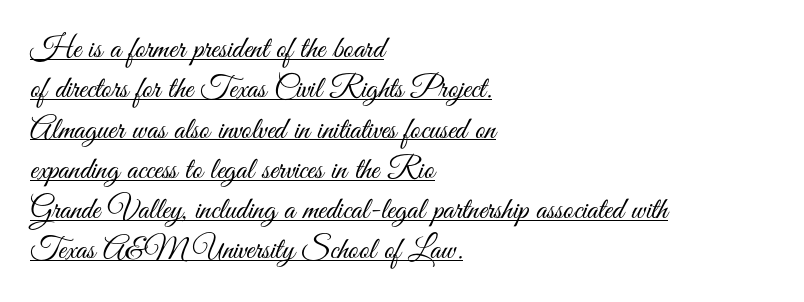
Horizontal bands of white between lines are of average thickness. Nothing sits at the stroke ends, so this counts as sans-serif. Stems here are at most as thick as an everyday book face. The passage is arranged the way most books set body copy — flush left. Glyph-to-glyph distance matches everyday printed text.
